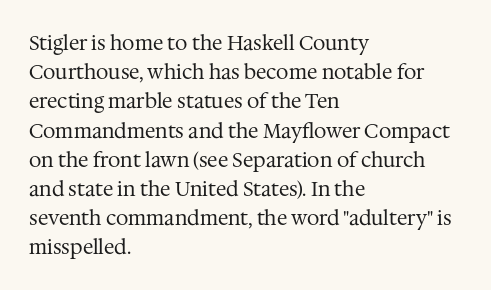
The image shows 20 px text type, upright; set left-aligned, normal line spacing (1.46x), normal letter spacing, not underlined.
